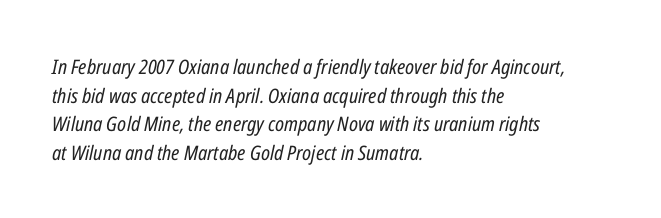
Q: Is the text bold? A: No.
Q: Is the text italic (slanted)? A: Yes, it leans right by about 12 degrees.
Q: Is the text underlined? A: No.
Q: How is the paragraph aligned? A: Left-aligned.
Q: Is the spacing between letters normal or unusually wide? A: Normal.
Q: Is the spacing between lines tight, normal or loose? A: Normal.
